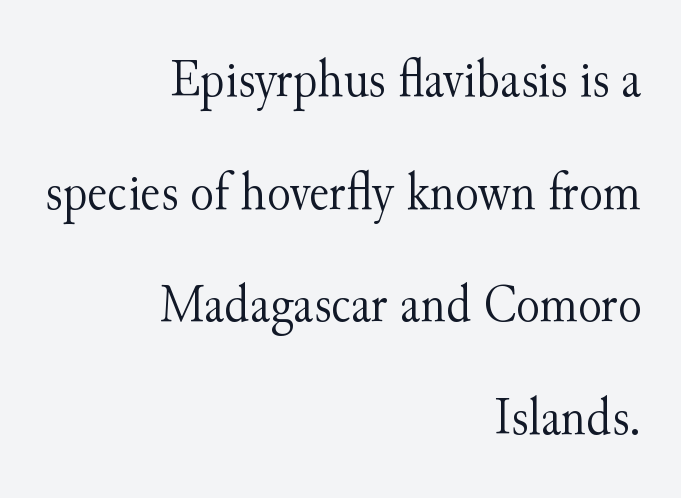
{"serif": "yes", "italic": "no", "bold": "no", "weight": "light", "width": "normal", "stroke_contrast": "medium", "x_height": "small", "monospaced": "no", "underline": "no", "align": "right", "line_spacing": "loose", "line_spacing_ratio": 2.05, "letter_spacing": "normal", "letter_spacing_em": 0.0, "glyph_px": 55}
